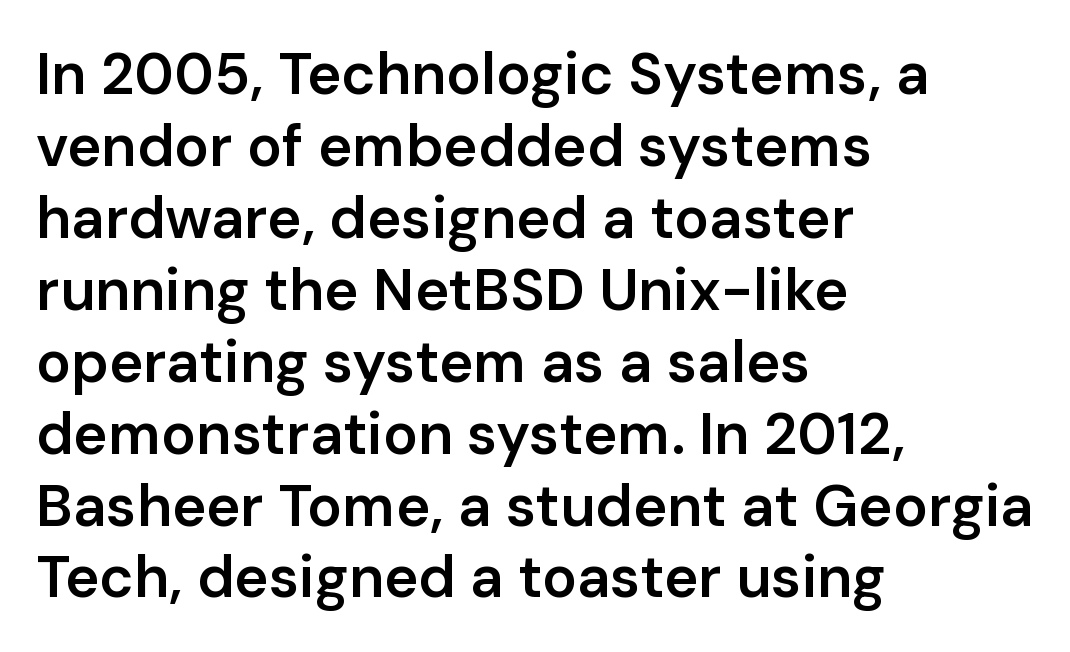
The image shows 58 px semibold sans-serif type, upright; set left-aligned, line spacing 1.24x, normal letter spacing, not underlined; low stroke contrast and a medium x-height.
